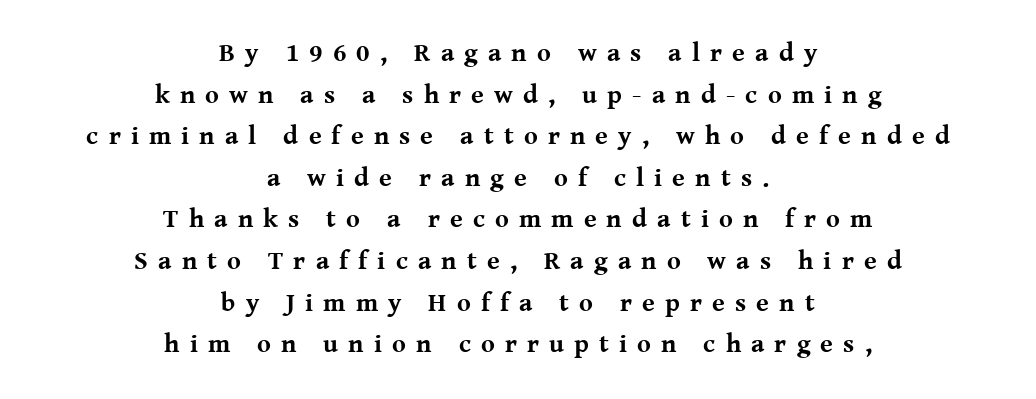
The image shows 26 px bold type, upright; set centered, normal line spacing (1.6x), unusually wide letter spacing (+0.39 em), not underlined.
